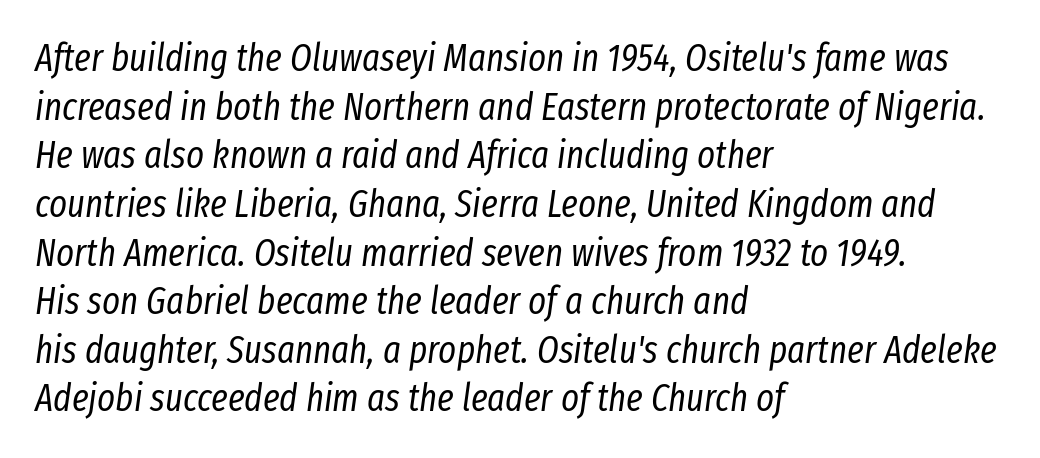
{"italic": "yes", "lean": "right", "slant_degrees": 8, "bold": "no", "weight": "regular", "width": "condensed", "stroke_contrast": "low", "x_height": "medium", "monospaced": "no", "underline": "no", "align": "left", "line_spacing": "normal", "line_spacing_ratio": 1.28, "letter_spacing": "normal", "letter_spacing_em": 0.0, "glyph_px": 38}
